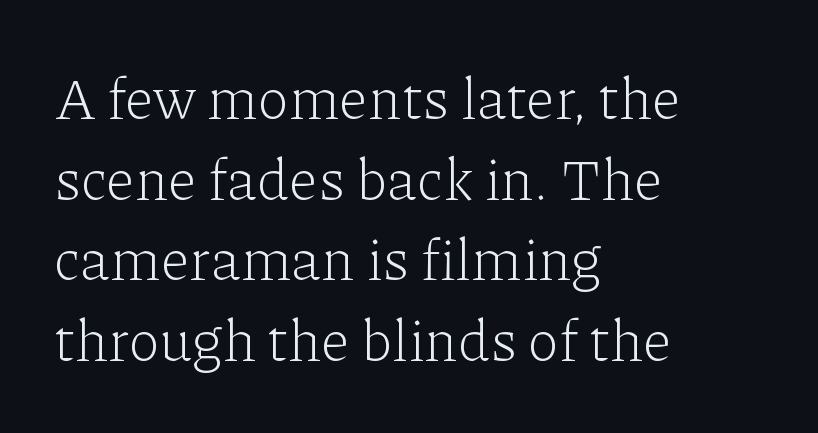
Q: Is the text bold? A: No.
Q: Is the text italic (slanted)? A: No, it is upright.
Q: Is the typeface a serif or a sans-serif typeface? A: Serif.
Q: Is the text underlined? A: No.
Q: How is the paragraph aligned? A: Left-aligned.
Q: Is the spacing between letters normal or unusually wide? A: Normal.
Q: Is the spacing between lines tight, normal or loose? A: Normal.
Q: Width (condensed, normal, or wide)? A: Normal.
Q: Stroke contrast? A: Low.
Q: x-height? A: Medium.
Q: Monospaced? A: No.
